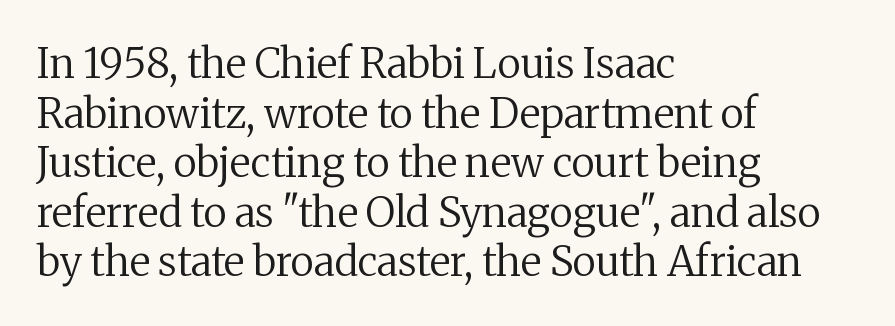
Weight: not bold — regular or lighter. Glance below the letters and you will spot only blank space. Note the varied advance widths — an 'i' is clearly narrower than an 'm'. Does the lettering tilt? It doesn't — this is upright. Serifs: yes, visible at the terminals of the letterforms.
